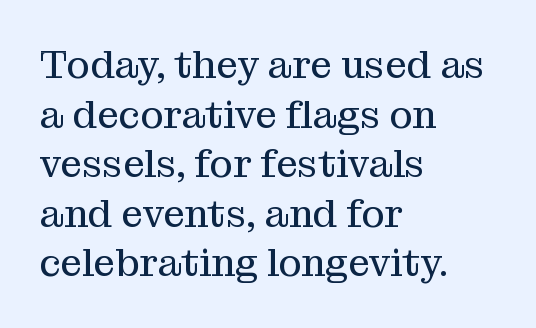
On a weight scale, this lands at 450 or below. Does extra space separate the letters? No, they use regular spacing. This block has exactly the height ordinary leading produces. The typesetter chose a ragged-right arrangement here.
